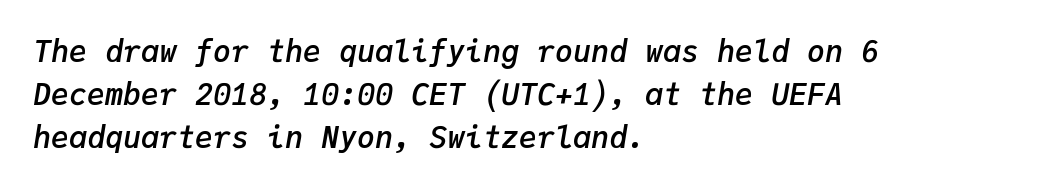
Q: Is the text bold? A: Semi-bold.
Q: Is the text italic (slanted)? A: Yes, it leans right by about 9 degrees.
Q: Is the text underlined? A: No.
Q: How is the paragraph aligned? A: Left-aligned.
Q: Is the spacing between letters normal or unusually wide? A: Normal.
Q: Is the spacing between lines tight, normal or loose? A: Normal.
Q: Width (condensed, normal, or wide)? A: Normal.
Q: Stroke contrast? A: Low.
Q: x-height? A: Medium.
Q: Monospaced? A: Yes.
